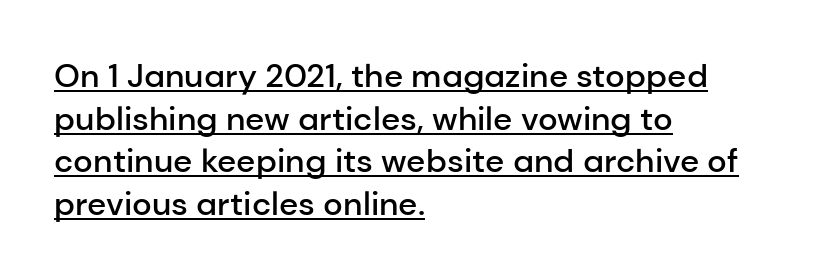
{"serif": "no", "italic": "no", "bold": "semi", "weight": "semibold", "width": "normal", "stroke_contrast": "low", "x_height": "medium", "monospaced": "no", "underline": "yes", "align": "left", "line_spacing": "normal", "line_spacing_ratio": 1.29, "letter_spacing": "normal", "letter_spacing_em": 0.0, "glyph_px": 33}
